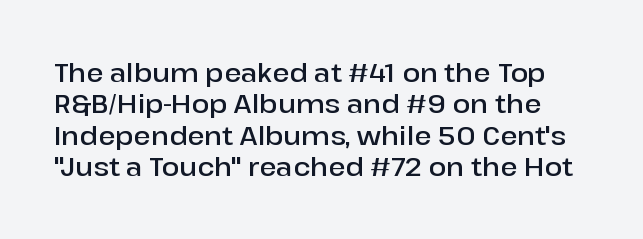
Q: Is the text bold? A: Semi-bold.
Q: Is the text italic (slanted)? A: No, it is upright.
Q: Is the text underlined? A: No.
Q: Is the spacing between letters normal or unusually wide? A: Normal.
